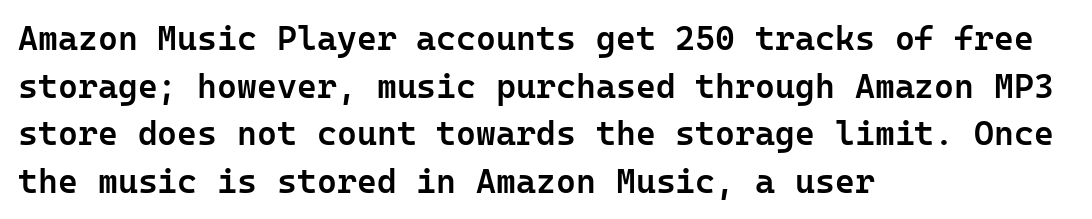
Q: Is the text bold? A: Semi-bold.
Q: Is the text italic (slanted)? A: No, it is upright.
Q: Is the typeface a serif or a sans-serif typeface? A: Sans-serif.
Q: Is the text underlined? A: No.
Q: How is the paragraph aligned? A: Left-aligned.
Q: Is the spacing between letters normal or unusually wide? A: Normal.
Q: Is the spacing between lines tight, normal or loose? A: Normal.
Q: Width (condensed, normal, or wide)? A: Normal.
Q: Stroke contrast? A: Low.
Q: x-height? A: Medium.
